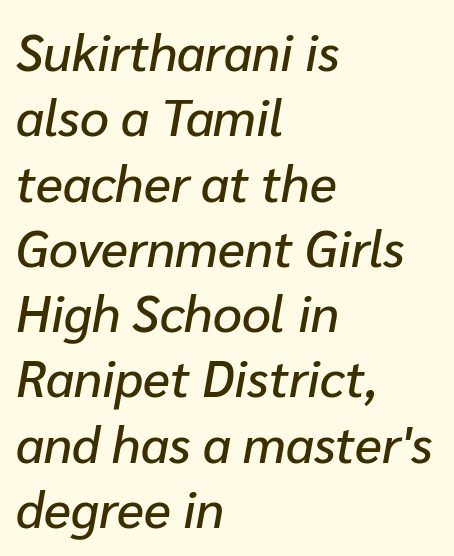
{"italic": "yes", "lean": "right", "slant_degrees": 10, "width": "normal", "stroke_contrast": "low", "x_height": "medium", "monospaced": "no", "underline": "no", "align": "left", "line_spacing": "normal", "line_spacing_ratio": 1.28, "letter_spacing": "normal", "letter_spacing_em": 0.0, "glyph_px": 51}
